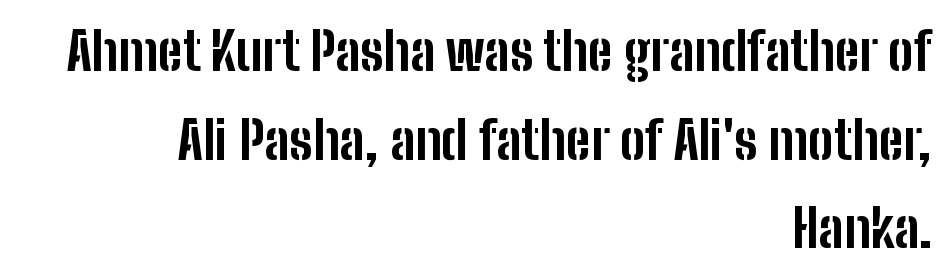
The image shows 53 px bold, condensed sans-serif type, upright; set right-aligned, normal line spacing (1.67x), normal letter spacing, not underlined; low stroke contrast and a medium x-height.
